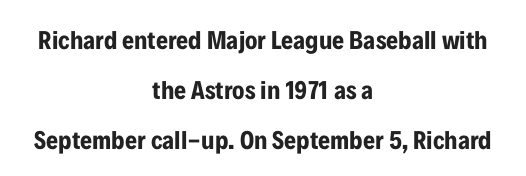
{"italic": "no", "bold": "yes", "underline": "no", "align": "center", "line_spacing": "loose", "line_spacing_ratio": 1.92, "letter_spacing": "normal", "letter_spacing_em": 0.0, "glyph_px": 26}
